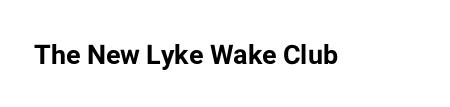
{"italic": "no", "bold": "yes", "underline": "no", "letter_spacing": "normal", "letter_spacing_em": 0.0, "glyph_px": 27}
